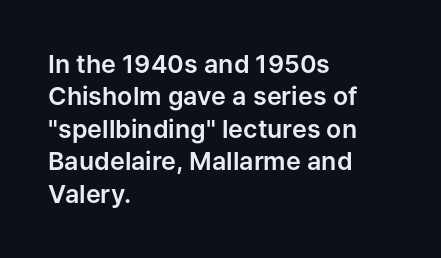
{"italic": "no", "underline": "no", "align": "left", "line_spacing": "normal", "line_spacing_ratio": 1.3, "letter_spacing": "normal", "letter_spacing_em": 0.0, "glyph_px": 25}
